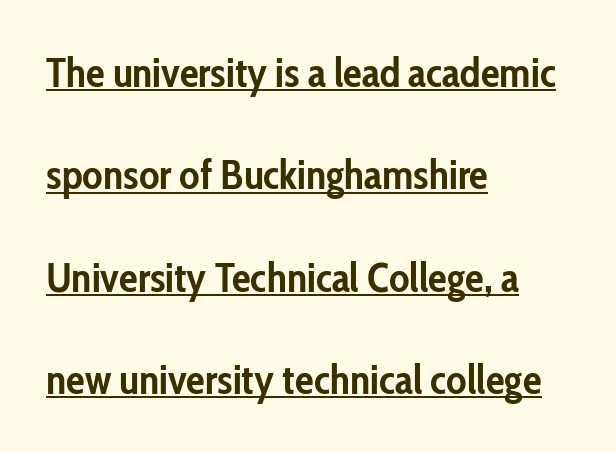
Q: Is the text bold? A: Yes.
Q: Is the text italic (slanted)? A: No, it is upright.
Q: Is the typeface a serif or a sans-serif typeface? A: Sans-serif.
Q: Is the text underlined? A: Yes.
Q: How is the paragraph aligned? A: Left-aligned.
Q: Is the spacing between letters normal or unusually wide? A: Normal.
Q: Is the spacing between lines tight, normal or loose? A: Loose.
Q: Width (condensed, normal, or wide)? A: Condensed.
Q: Stroke contrast? A: Low.
Q: x-height? A: Medium.
Q: Monospaced? A: No.
